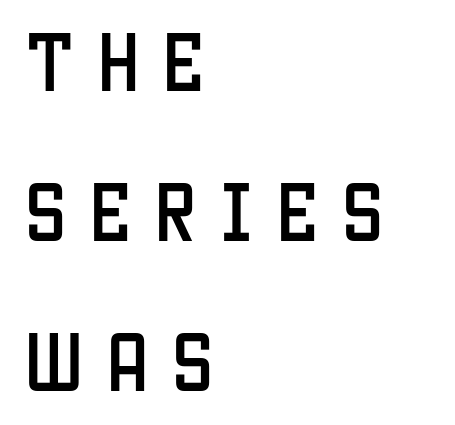
{"serif": "no", "italic": "no", "width": "condensed", "stroke_contrast": "low", "x_height": "large", "monospaced": "no", "underline": "no", "align": "left", "line_spacing": "loose", "line_spacing_ratio": 2.27, "letter_spacing": "wide", "letter_spacing_em": 0.36, "glyph_px": 66}
